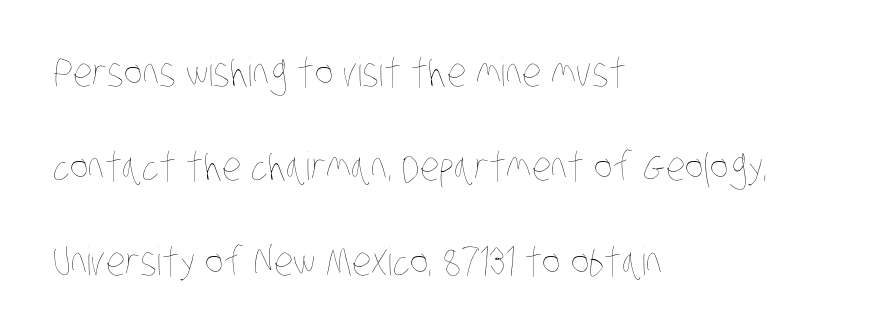
Q: Is the text bold? A: No.
Q: Is the text underlined? A: No.
Q: How is the paragraph aligned? A: Left-aligned.
Q: Is the spacing between letters normal or unusually wide? A: Normal.
Q: Is the spacing between lines tight, normal or loose? A: Loose.
Q: Width (condensed, normal, or wide)? A: Condensed.
Q: Stroke contrast? A: Low.
Q: x-height? A: Large.
Q: Monospaced? A: No.
